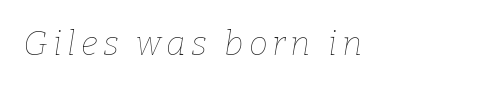
The image shows 34 px thin type, italic (leaning right); set not underlined; low stroke contrast and a medium x-height.
